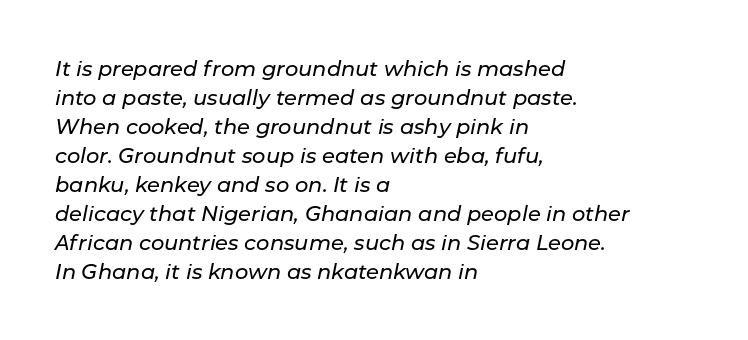
The image shows 21 px text type, italic (leaning right); set left-aligned, normal line spacing (1.38x), normal letter spacing, not underlined.
